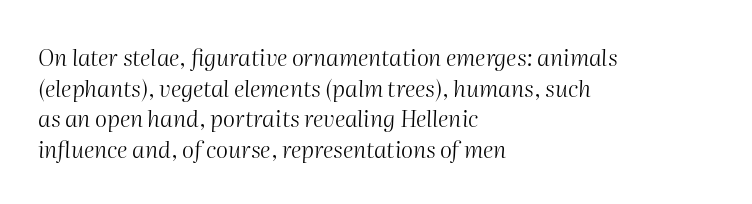
Q: Is the text bold? A: No.
Q: Is the text italic (slanted)? A: Yes, it leans right by about 2 degrees.
Q: Is the text underlined? A: No.
Q: How is the paragraph aligned? A: Left-aligned.
Q: Is the spacing between letters normal or unusually wide? A: Normal.
Q: Is the spacing between lines tight, normal or loose? A: Normal.
